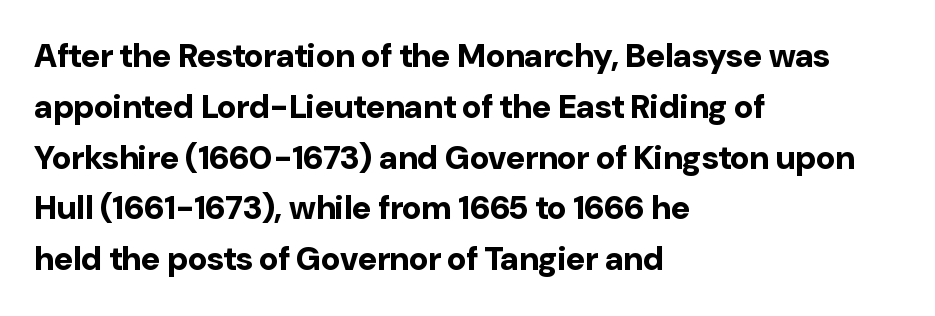
{"serif": "no", "italic": "no", "bold": "yes", "weight": "bold", "width": "normal", "stroke_contrast": "low", "x_height": "medium", "monospaced": "no", "underline": "no", "align": "left", "line_spacing": "normal", "line_spacing_ratio": 1.54, "letter_spacing": "normal", "letter_spacing_em": 0.0, "glyph_px": 33}
